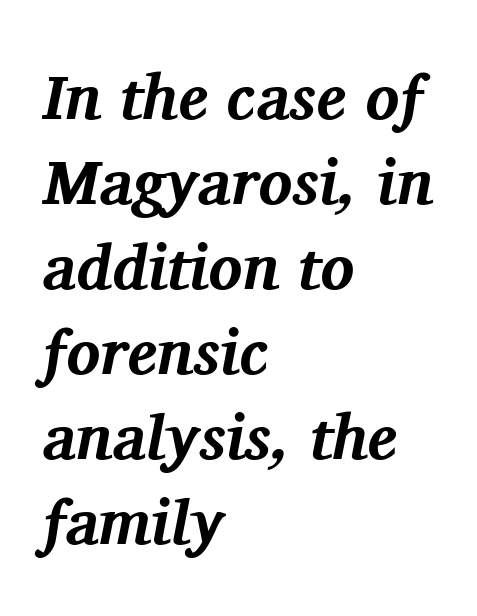
Evenly set lines give the paragraph a standard silhouette. Serif or sans? Serif — the stroke terminals have little feet. Caption: standard tracking, unaltered. Typeset ragged right — the left edge is the straight one.
